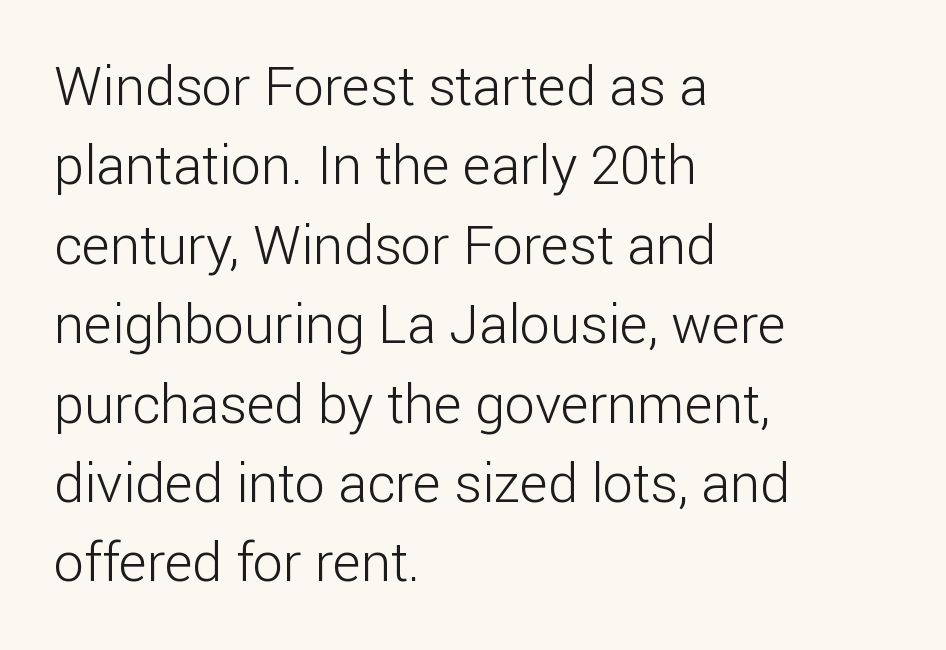
The image shows 54 px light sans-serif type, upright; set left-aligned, normal line spacing (1.47x), normal letter spacing, not underlined; low stroke contrast and a medium x-height.
